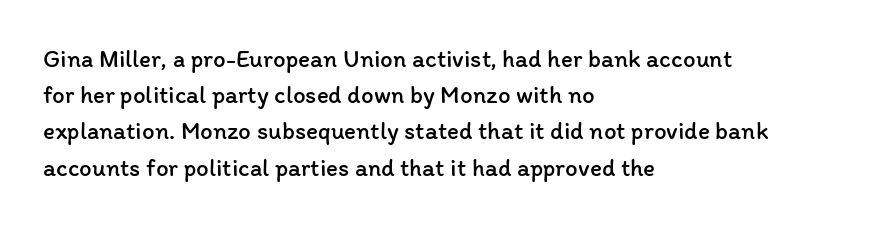
Q: Is the text bold? A: No.
Q: Is the text italic (slanted)? A: No, it is upright.
Q: Is the text underlined? A: No.
Q: How is the paragraph aligned? A: Left-aligned.
Q: Is the spacing between letters normal or unusually wide? A: Normal.
Q: Is the spacing between lines tight, normal or loose? A: Normal.
